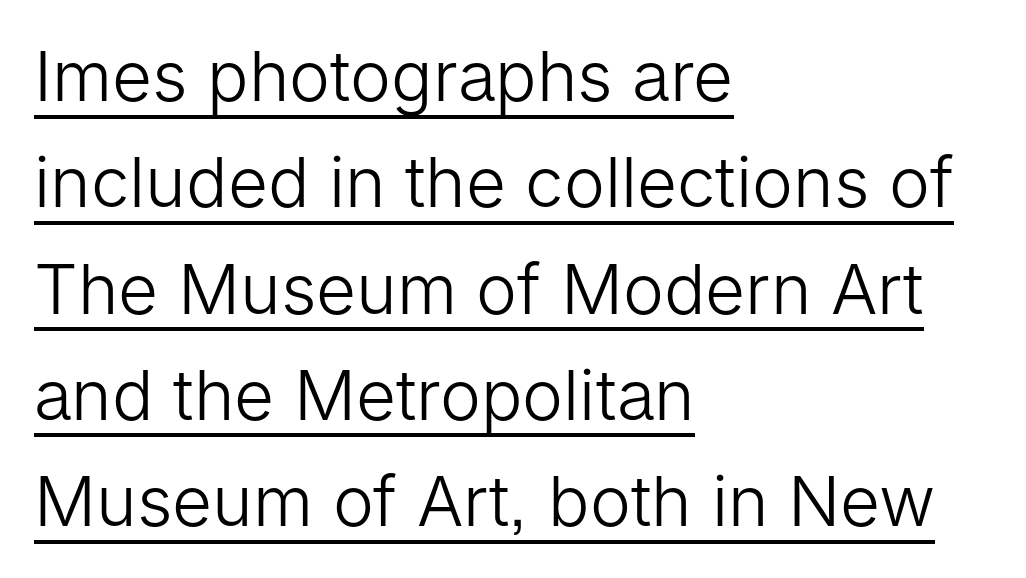
Q: Is the text bold? A: No.
Q: Is the text italic (slanted)? A: No, it is upright.
Q: Is the typeface a serif or a sans-serif typeface? A: Sans-serif.
Q: Is the text underlined? A: Yes.
Q: How is the paragraph aligned? A: Left-aligned.
Q: Is the spacing between letters normal or unusually wide? A: Normal.
Q: Is the spacing between lines tight, normal or loose? A: Normal.
Q: Width (condensed, normal, or wide)? A: Normal.
Q: Stroke contrast? A: Low.
Q: x-height? A: Medium.
Q: Monospaced? A: No.
